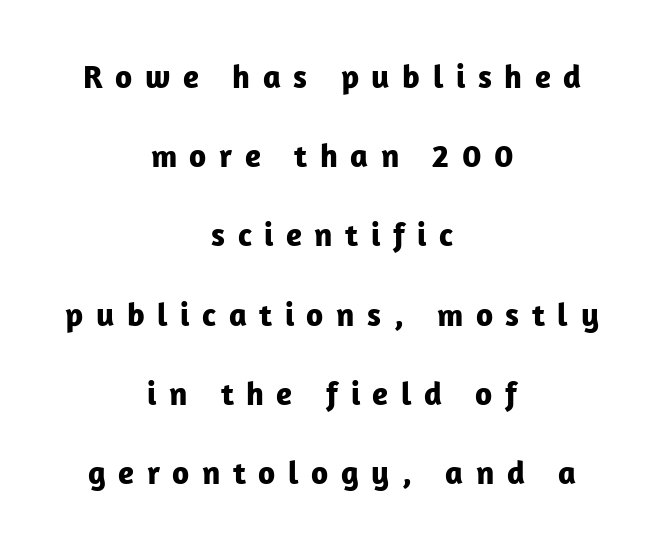
The image shows 33 px bold sans-serif type, upright; set centered, loose line spacing (2.4x), unusually wide letter spacing (+0.38 em), not underlined; low stroke contrast and a medium x-height.
